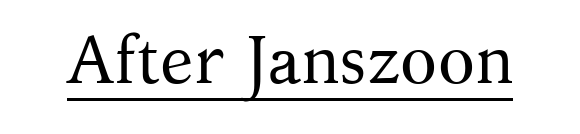
The image shows 68 px regular-weight serif type, upright; set normal letter spacing, underlined; medium stroke contrast and a medium x-height.
